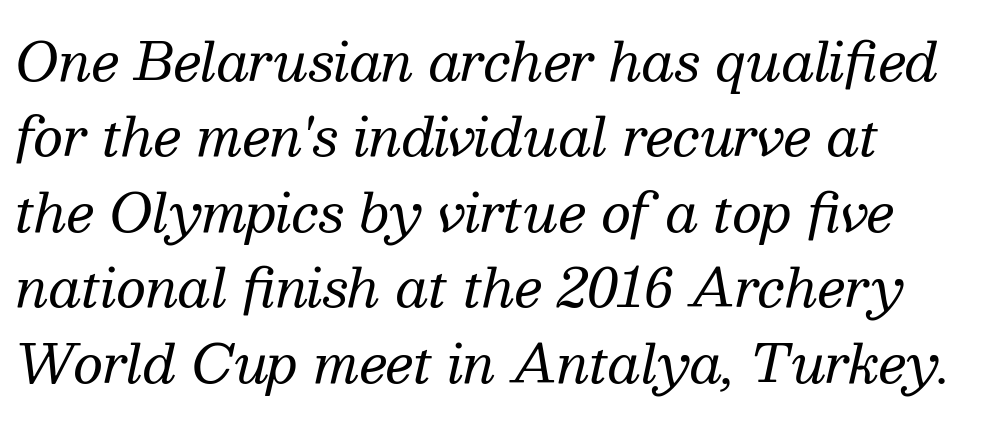
The image shows 52 px regular-weight serif type, italic (leaning right); set normal line spacing (1.45x), normal letter spacing, not underlined; medium stroke contrast and a medium x-height.
